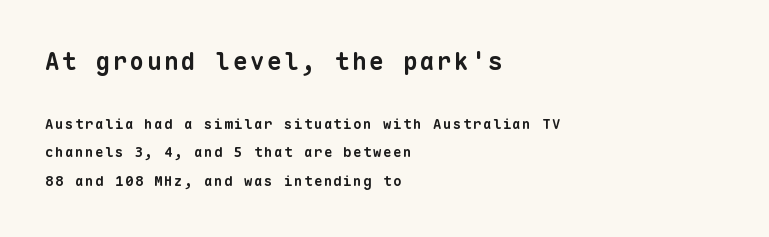
{"bold": "yes", "underline": "no", "align": "left", "line_spacing": "loose", "line_spacing_ratio": 2.06, "larger_block": "first", "size_ratio": 1.71, "glyph_px": 24}
